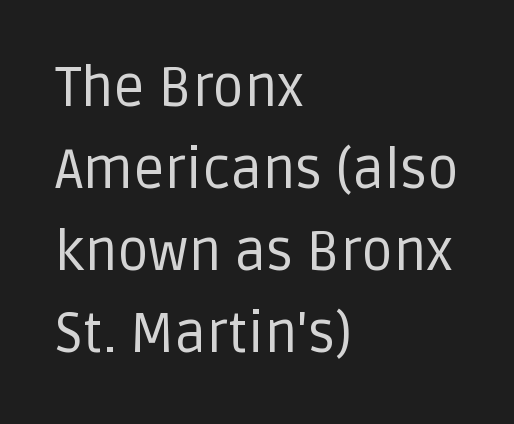
The face looks like a standard text weight, possibly lighter. Note the varied advance widths — an 'i' is clearly narrower than an 'm'. Each line starts at the same left margin while the right side varies. Posture: upright roman. Letterform terminals end flat and unadorned throughout the passage. How are the letters spaced? Ordinarily, with no added tracking.
